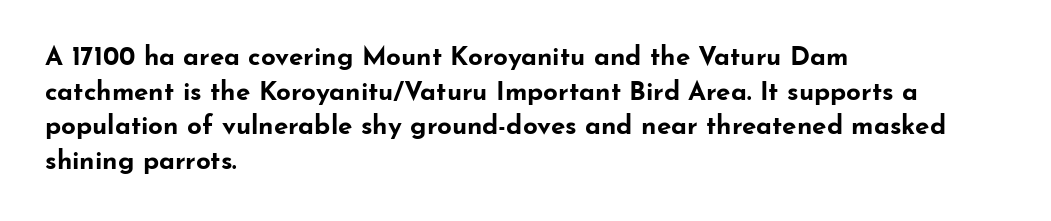
The image shows 26 px bold type, upright; set left-aligned, normal line spacing (1.33x), normal letter spacing, not underlined.
